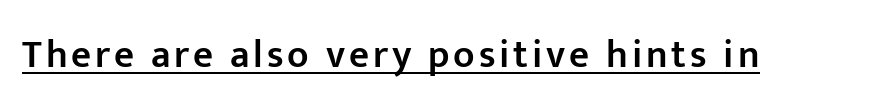
{"serif": "no", "italic": "no", "bold": "semi", "weight": "semibold", "width": "normal", "stroke_contrast": "low", "x_height": "medium", "monospaced": "no", "underline": "yes", "glyph_px": 39}
